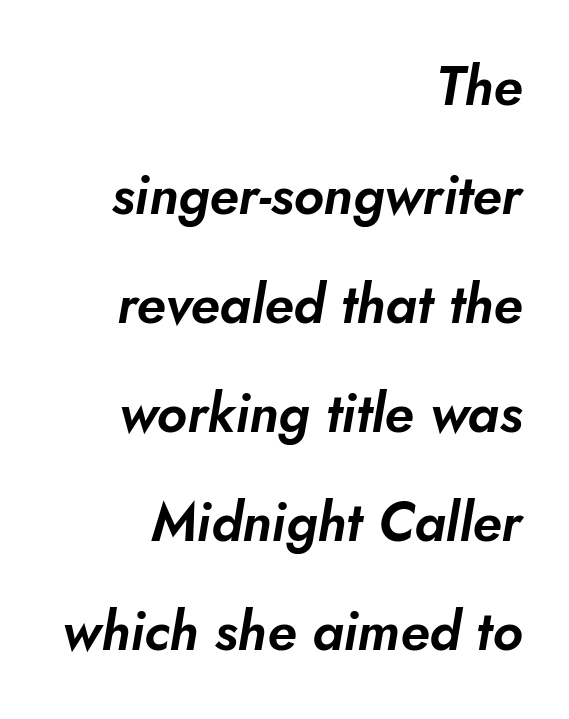
Q: Is the text italic (slanted)? A: Yes, it leans right by about 10 degrees.
Q: Is the text underlined? A: No.
Q: How is the paragraph aligned? A: Right-aligned.
Q: Is the spacing between letters normal or unusually wide? A: Normal.
Q: Is the spacing between lines tight, normal or loose? A: Loose.
Q: Width (condensed, normal, or wide)? A: Normal.
Q: Stroke contrast? A: Low.
Q: x-height? A: Small.
Q: Monospaced? A: No.
